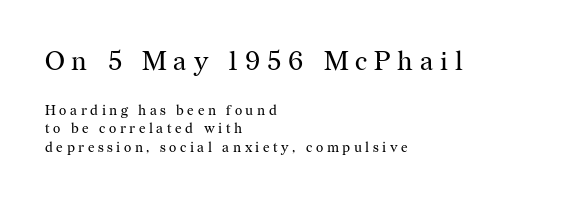
Q: Is the text bold? A: No.
Q: Is the text italic (slanted)? A: No, it is upright.
Q: Is the text underlined? A: No.
Q: How is the paragraph aligned? A: Left-aligned.
Q: Is the spacing between letters normal or unusually wide? A: Unusually wide.
Q: Is the spacing between lines tight, normal or loose? A: Normal.
Q: Which block of text is set in a larger size, the first (top) or the second (bottom)? A: The first (top) one.
